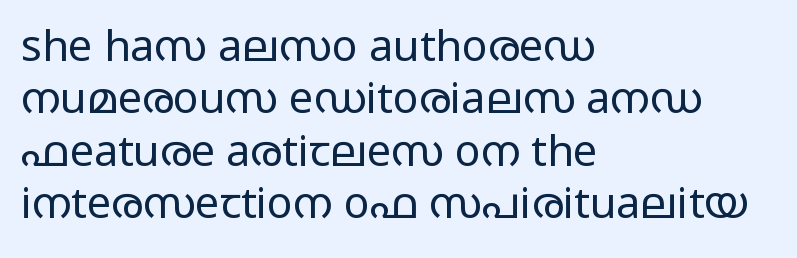
{"serif": "no", "italic": "no", "bold": "no", "weight": "regular", "width": "wide", "stroke_contrast": "low", "x_height": "medium", "monospaced": "no", "underline": "no", "align": "left", "line_spacing_ratio": 1.22, "letter_spacing": "normal", "letter_spacing_em": 0.0, "glyph_px": 43}
